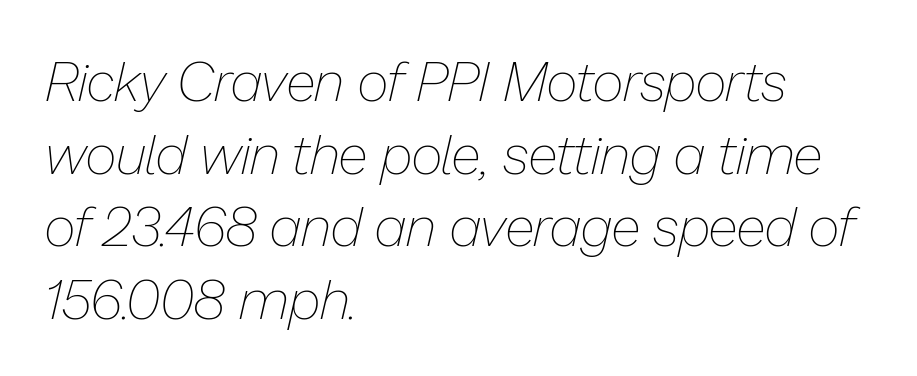
A classic flush-left, rag-right setting is used for this passage. The baseline area is clear. You could not count columns in this text — the font is proportionally spaced. Looking at the ascenders, they clearly lean.
